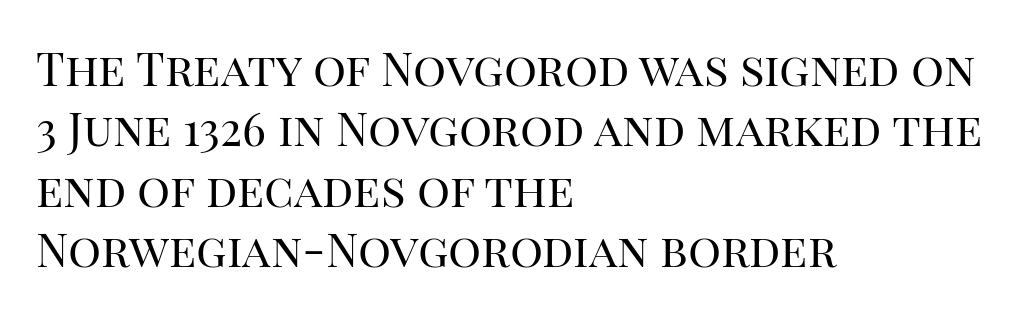
What's the leading like? Ordinary, nothing unusual. Serifs: yes, visible at the terminals of the letterforms. The type is set solid horizontally, with unmodified tracking. Vertical stems look standard width or narrower in stroke.
